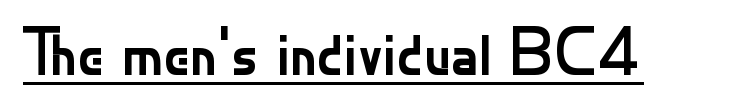
Q: Is the text bold? A: No.
Q: Is the text italic (slanted)? A: No, it is upright.
Q: Is the typeface a serif or a sans-serif typeface? A: Sans-serif.
Q: Is the text underlined? A: Yes.
Q: Is the spacing between letters normal or unusually wide? A: Normal.
Q: Width (condensed, normal, or wide)? A: Normal.
Q: Stroke contrast? A: Low.
Q: x-height? A: Small.
Q: Monospaced? A: No.
